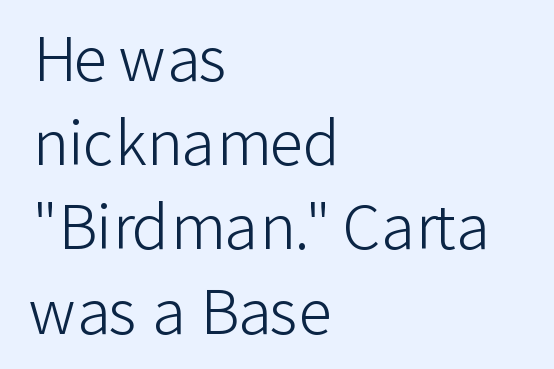
The image shows 61 px light sans-serif type, upright; set left-aligned, normal line spacing (1.38x), normal letter spacing, not underlined; low stroke contrast and a medium x-height.
